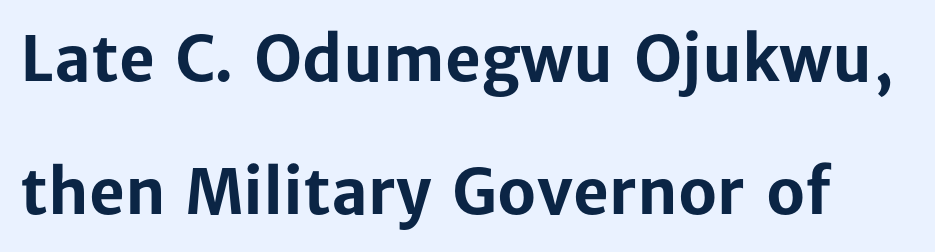
Q: Is the text bold? A: Yes.
Q: Is the text italic (slanted)? A: No, it is upright.
Q: Is the typeface a serif or a sans-serif typeface? A: Sans-serif.
Q: Is the text underlined? A: No.
Q: Is the spacing between letters normal or unusually wide? A: Normal.
Q: Is the spacing between lines tight, normal or loose? A: Loose.
Q: Width (condensed, normal, or wide)? A: Normal.
Q: Stroke contrast? A: Low.
Q: x-height? A: Medium.
Q: Monospaced? A: No.
